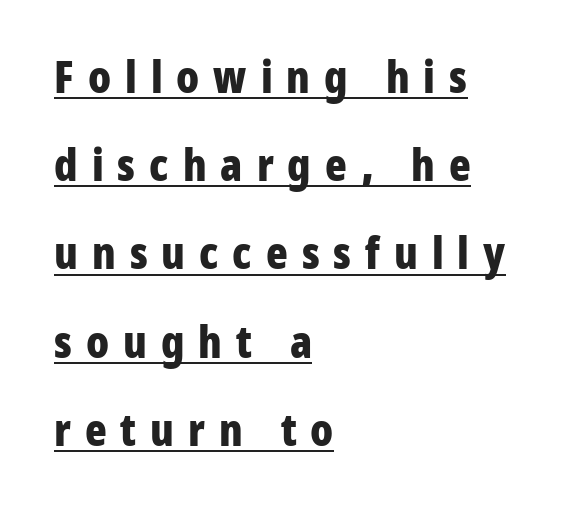
{"serif": "no", "italic": "no", "bold": "yes", "weight": "bold", "width": "condensed", "stroke_contrast": "low", "x_height": "medium", "monospaced": "no", "underline": "yes", "align": "left", "line_spacing": "loose", "line_spacing_ratio": 1.96, "letter_spacing": "wide", "letter_spacing_em": 0.31, "glyph_px": 45}
